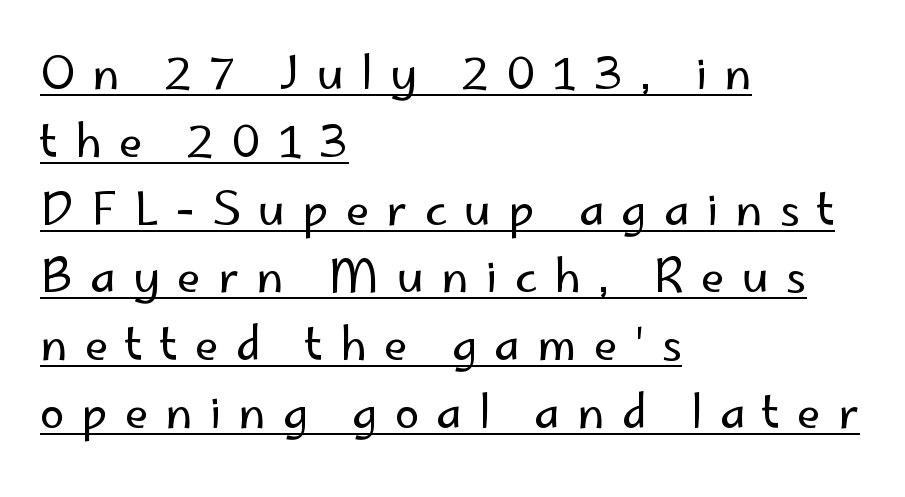
Q: Is the text bold? A: No.
Q: Is the text italic (slanted)? A: No, it is upright.
Q: Is the typeface a serif or a sans-serif typeface? A: Sans-serif.
Q: Is the text underlined? A: Yes.
Q: How is the paragraph aligned? A: Left-aligned.
Q: Is the spacing between letters normal or unusually wide? A: Unusually wide.
Q: Is the spacing between lines tight, normal or loose? A: Normal.
Q: Width (condensed, normal, or wide)? A: Normal.
Q: Stroke contrast? A: Low.
Q: x-height? A: Small.
Q: Monospaced? A: No.
